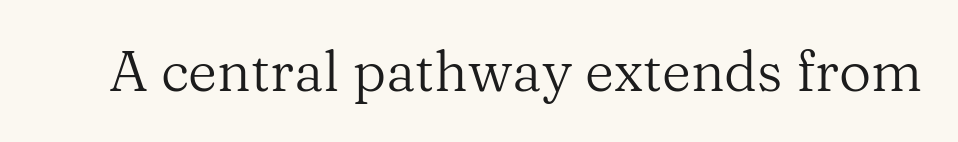
{"serif": "yes", "italic": "no", "bold": "no", "weight": "regular", "width": "normal", "stroke_contrast": "medium", "x_height": "medium", "monospaced": "no", "underline": "no", "letter_spacing": "normal", "letter_spacing_em": 0.0, "glyph_px": 56}
